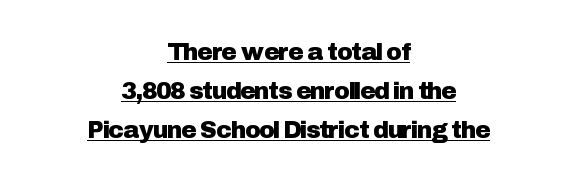
{"italic": "no", "underline": "yes", "align": "center", "line_spacing": "normal", "line_spacing_ratio": 1.62, "letter_spacing": "normal", "letter_spacing_em": 0.0, "glyph_px": 24}
